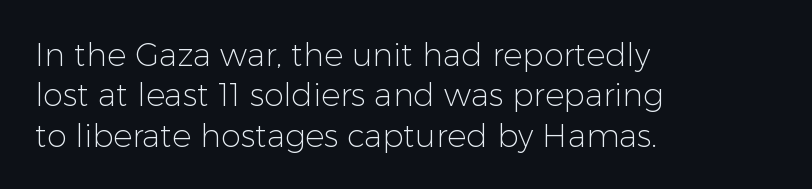
The image shows 32 px light sans-serif type, upright; set left-aligned, normal line spacing (1.26x), normal letter spacing, not underlined; low stroke contrast and a medium x-height.
